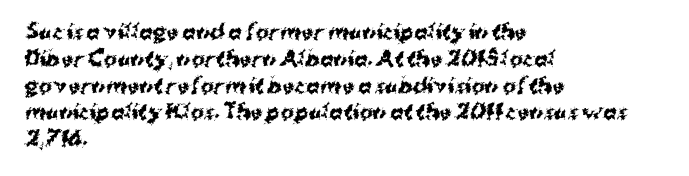
The image shows 20 px bold type; set left-aligned, normal line spacing (1.34x), normal letter spacing, not underlined.
